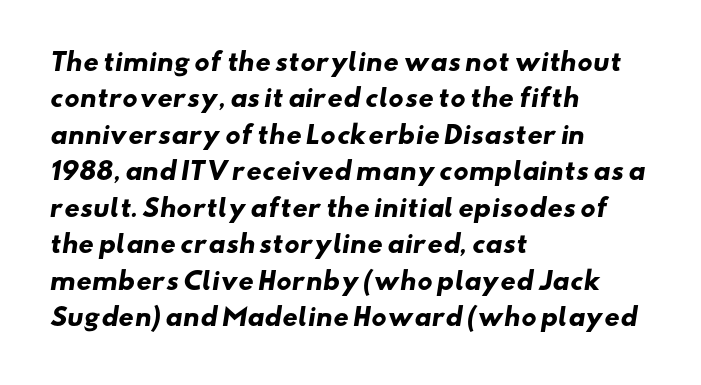
{"bold": "yes", "underline": "no", "align": "left", "line_spacing": "normal", "line_spacing_ratio": 1.52, "letter_spacing": "normal", "letter_spacing_em": 0.0, "glyph_px": 24}
